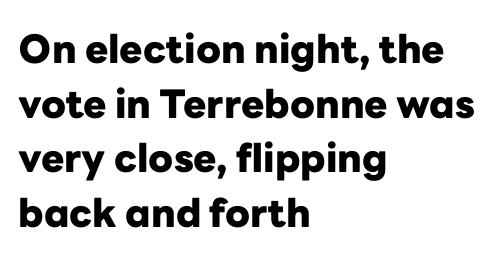
The letters carry no serifs — their stems end cleanly without finishing strokes. You could not count columns in this text — the font is proportionally spaced. Notice how the passage keeps a crisp vertical edge on the left only. The face used here has the dense, thick strokes of a bold. The string is rendered with underlining switched off. The passage shown has conventional tracking throughout.
